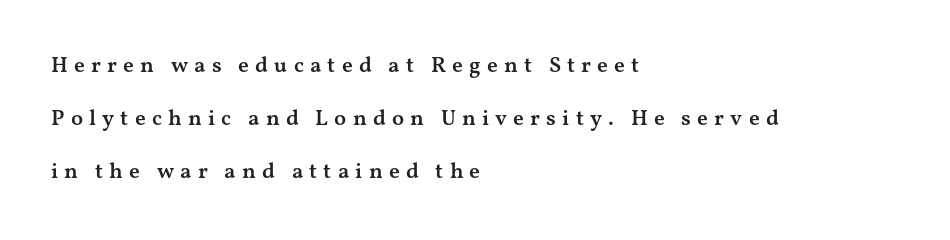
Q: Is the text bold? A: Semi-bold.
Q: Is the text italic (slanted)? A: No, it is upright.
Q: Is the text underlined? A: No.
Q: How is the paragraph aligned? A: Left-aligned.
Q: Is the spacing between letters normal or unusually wide? A: Unusually wide.
Q: Is the spacing between lines tight, normal or loose? A: Loose.
